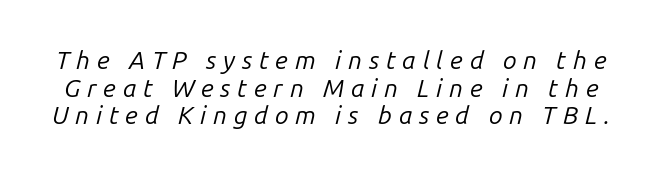
Q: Is the text bold? A: No.
Q: Is the text italic (slanted)? A: Yes, it leans right by about 14 degrees.
Q: Is the text underlined? A: No.
Q: Is the spacing between letters normal or unusually wide? A: Unusually wide.
Q: Is the spacing between lines tight, normal or loose? A: Tight.
